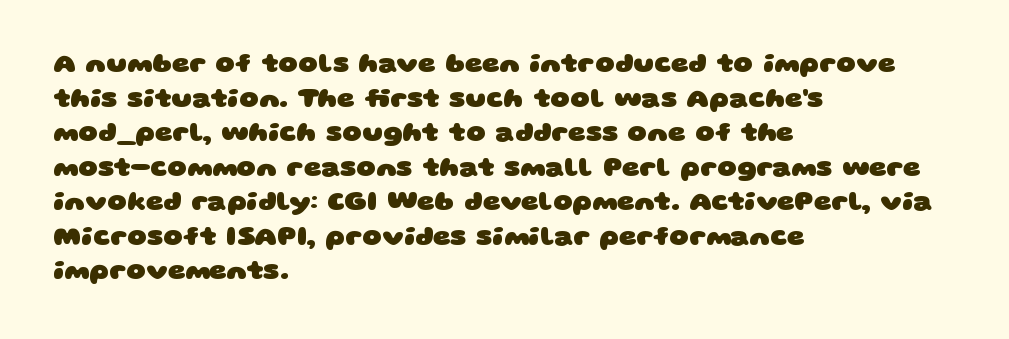
Q: Is the text bold? A: Yes.
Q: Is the text underlined? A: No.
Q: How is the paragraph aligned? A: Left-aligned.
Q: Is the spacing between letters normal or unusually wide? A: Normal.
Q: Is the spacing between lines tight, normal or loose? A: Normal.
